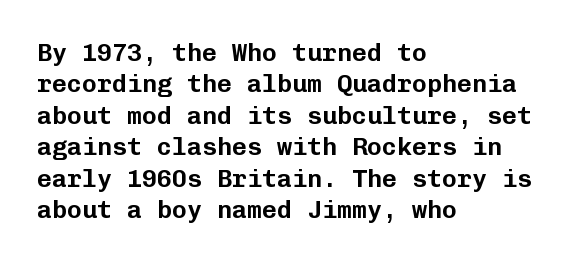
Q: Is the text italic (slanted)? A: No, it is upright.
Q: Is the text underlined? A: No.
Q: How is the paragraph aligned? A: Left-aligned.
Q: Is the spacing between letters normal or unusually wide? A: Normal.
Q: Is the spacing between lines tight, normal or loose? A: Normal.
